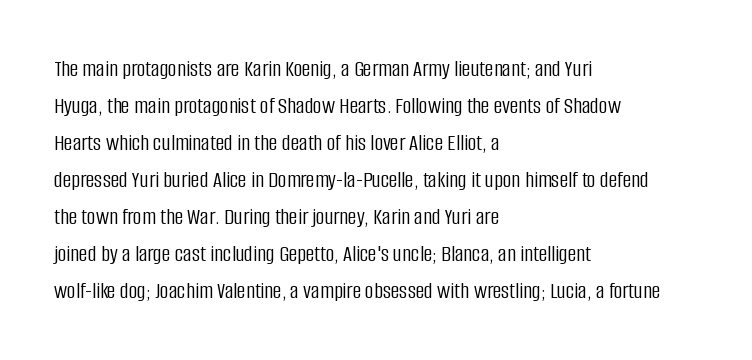
{"italic": "no", "bold": "no", "underline": "no", "align": "left", "line_spacing": "normal", "line_spacing_ratio": 1.54, "letter_spacing": "normal", "letter_spacing_em": 0.0, "glyph_px": 24}
